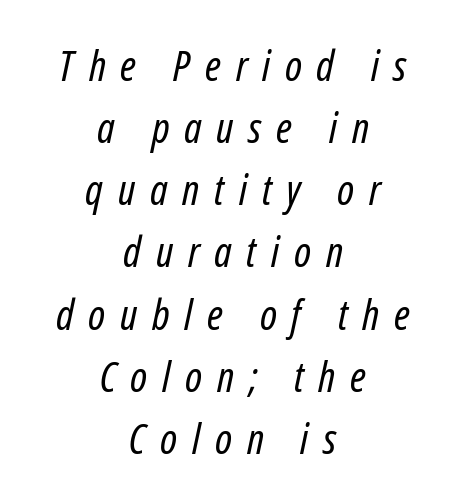
Compared with typical body copy, the letter spacing here is much looser. Unmarked baselines from the first word to the last. The letters look calm and open, with moderate or lighter stems. Looking at the ascenders, they clearly lean. The paragraph shown floats in the horizontal middle.
